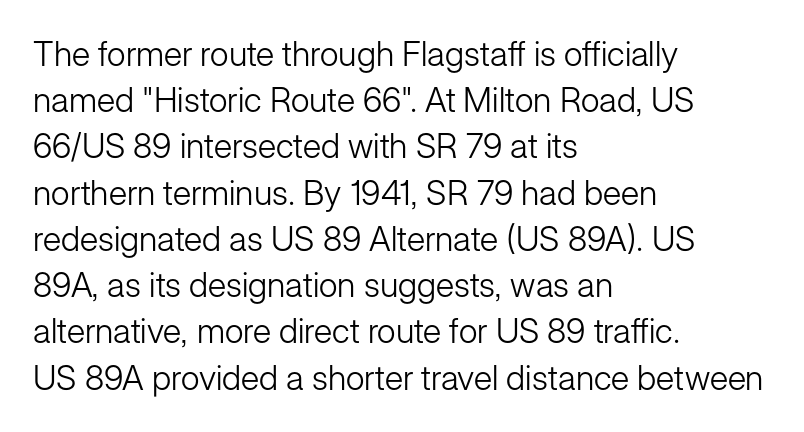
Q: Is the text bold? A: No.
Q: Is the text italic (slanted)? A: No, it is upright.
Q: Is the typeface a serif or a sans-serif typeface? A: Sans-serif.
Q: Is the text underlined? A: No.
Q: How is the paragraph aligned? A: Left-aligned.
Q: Is the spacing between letters normal or unusually wide? A: Normal.
Q: Is the spacing between lines tight, normal or loose? A: Normal.
Q: Width (condensed, normal, or wide)? A: Normal.
Q: Stroke contrast? A: Low.
Q: x-height? A: Medium.
Q: Monospaced? A: No.
